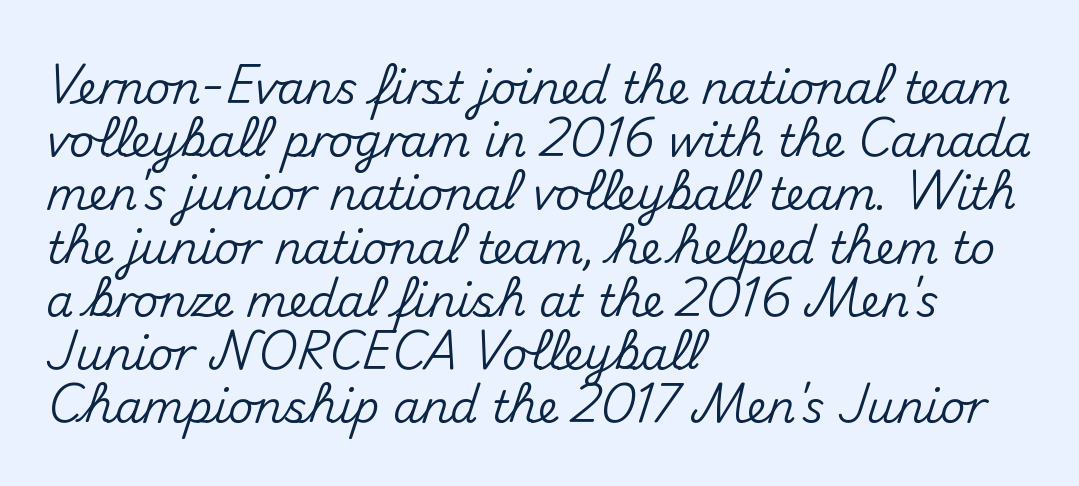
Q: Is the text italic (slanted)? A: Yes.
Q: Is the typeface a serif or a sans-serif typeface? A: Sans-serif.
Q: Is the text underlined? A: No.
Q: How is the paragraph aligned? A: Left-aligned.
Q: Is the spacing between letters normal or unusually wide? A: Normal.
Q: Width (condensed, normal, or wide)? A: Normal.
Q: Stroke contrast? A: Medium.
Q: x-height? A: Small.
Q: Monospaced? A: No.
